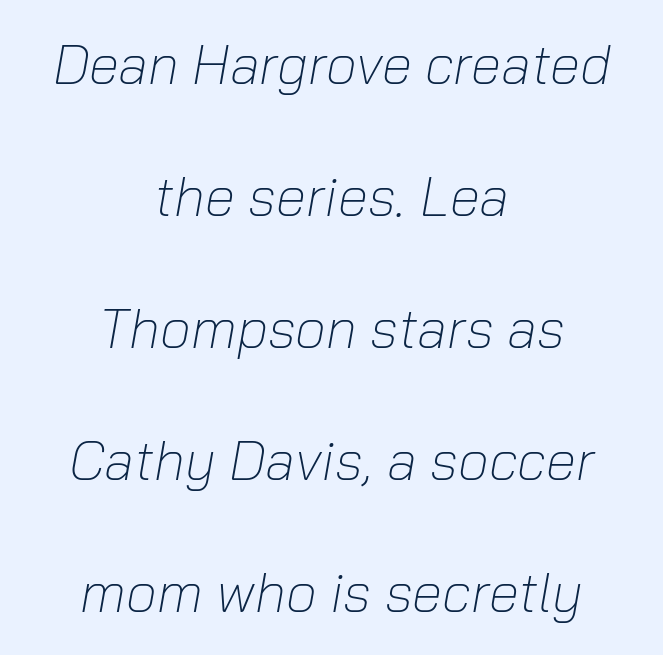
When letters slant like this, we call the style italic. Spacing verdict: proportional, widths tailored to each character. This sample uses plain, unmodified letter spacing. Nothing heavy about these letters — not bold at all. Just letters on the line, the space beneath them empty. This rendering uses center alignment, leaving both contours irregular but symmetric.
